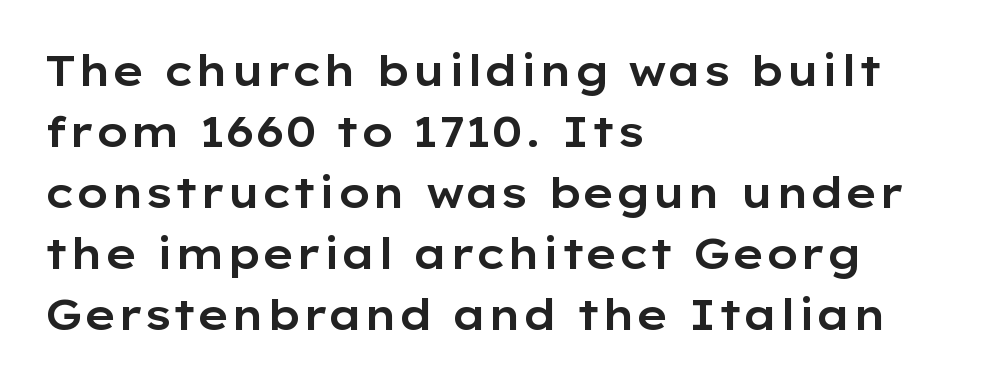
Q: Is the text italic (slanted)? A: No, it is upright.
Q: Is the typeface a serif or a sans-serif typeface? A: Sans-serif.
Q: Is the text underlined? A: No.
Q: How is the paragraph aligned? A: Left-aligned.
Q: Is the spacing between letters normal or unusually wide? A: Normal.
Q: Is the spacing between lines tight, normal or loose? A: Normal.
Q: Width (condensed, normal, or wide)? A: Wide.
Q: Stroke contrast? A: Low.
Q: x-height? A: Medium.
Q: Monospaced? A: No.
